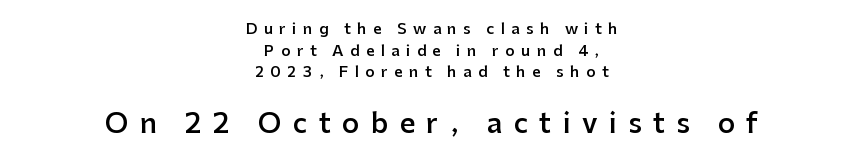
{"italic": "no", "bold": "semi", "underline": "no", "align": "center", "line_spacing": "normal", "line_spacing_ratio": 1.44, "letter_spacing": "wide", "letter_spacing_em": 0.42, "larger_block": "second", "size_ratio": 1.8, "glyph_px": 27}
